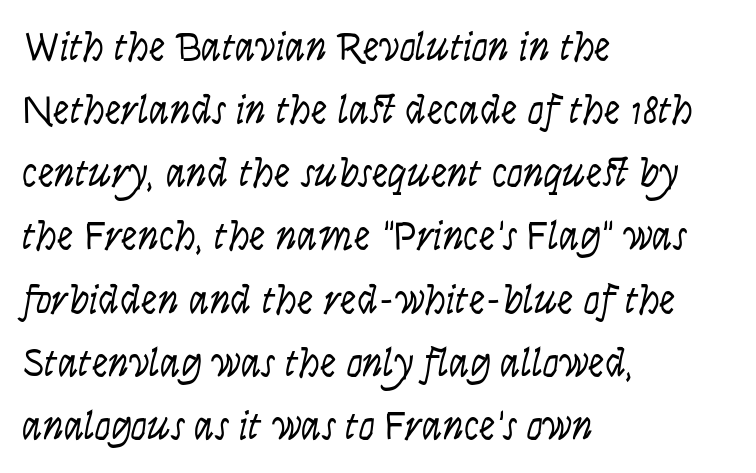
{"serif": "no", "bold": "no", "weight": "light", "width": "condensed", "stroke_contrast": "low", "x_height": "large", "monospaced": "no", "underline": "no", "align": "left", "line_spacing": "normal", "line_spacing_ratio": 1.54, "letter_spacing": "normal", "letter_spacing_em": 0.0, "glyph_px": 41}
